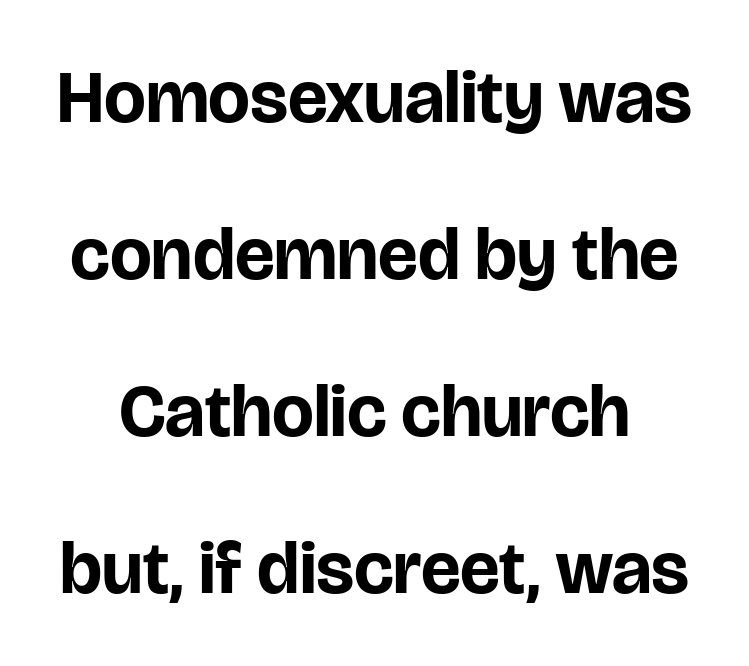
Q: Is the text bold? A: Yes.
Q: Is the text italic (slanted)? A: No, it is upright.
Q: Is the typeface a serif or a sans-serif typeface? A: Sans-serif.
Q: Is the text underlined? A: No.
Q: Is the spacing between letters normal or unusually wide? A: Normal.
Q: Is the spacing between lines tight, normal or loose? A: Loose.
Q: Width (condensed, normal, or wide)? A: Normal.
Q: Stroke contrast? A: Low.
Q: x-height? A: Large.
Q: Monospaced? A: No.
